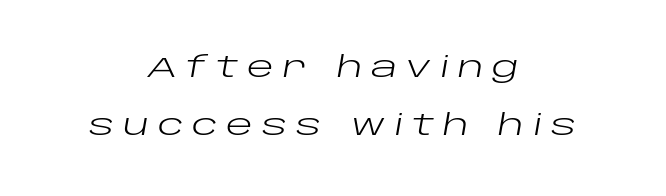
This rendering features lettering with no underline. The face used here is rendered with a markedly widened letterfit. Horizontal bands of white between lines are thick stripes. The paragraph shown floats in the horizontal middle.
